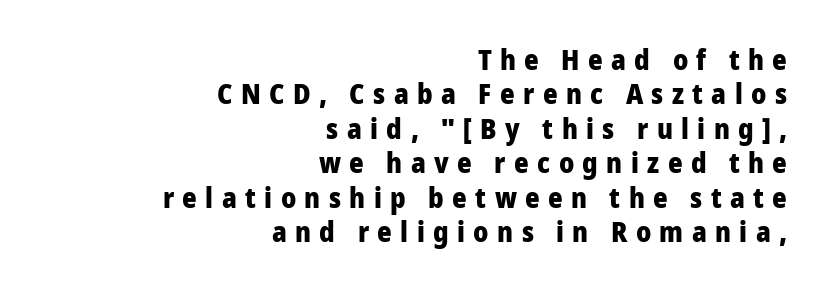
The image shows 28 px heavy sans-serif type, upright; set right-aligned, line spacing 1.23x, unusually wide letter spacing (+0.3 em), not underlined; low stroke contrast and a medium x-height.
